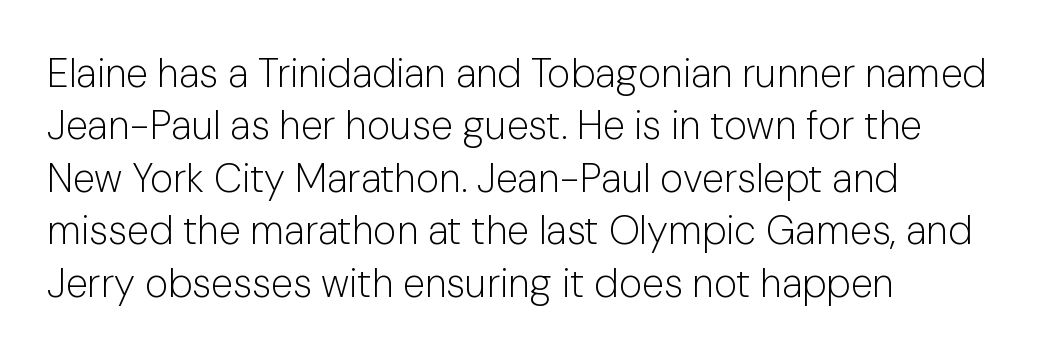
{"serif": "no", "italic": "no", "bold": "no", "weight": "light", "width": "normal", "stroke_contrast": "low", "x_height": "medium", "monospaced": "no", "underline": "no", "align": "left", "line_spacing": "normal", "line_spacing_ratio": 1.31, "letter_spacing": "normal", "letter_spacing_em": 0.0, "glyph_px": 40}
